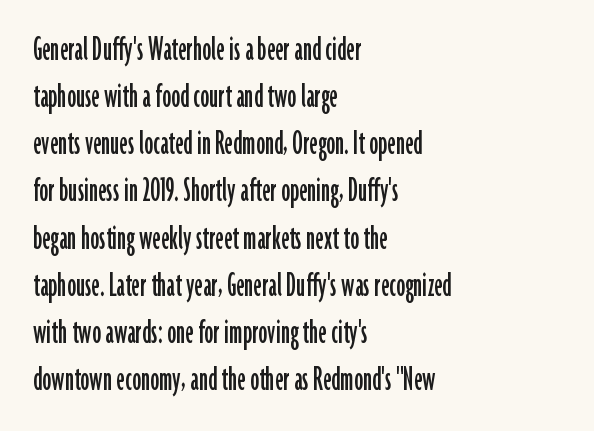
This sample uses plain, unmodified letter spacing. Spacing verdict: proportional, widths tailored to each character. The foot of each line stays bare and open. A student would call this left alignment; a typographer would say flush left, rag right.
